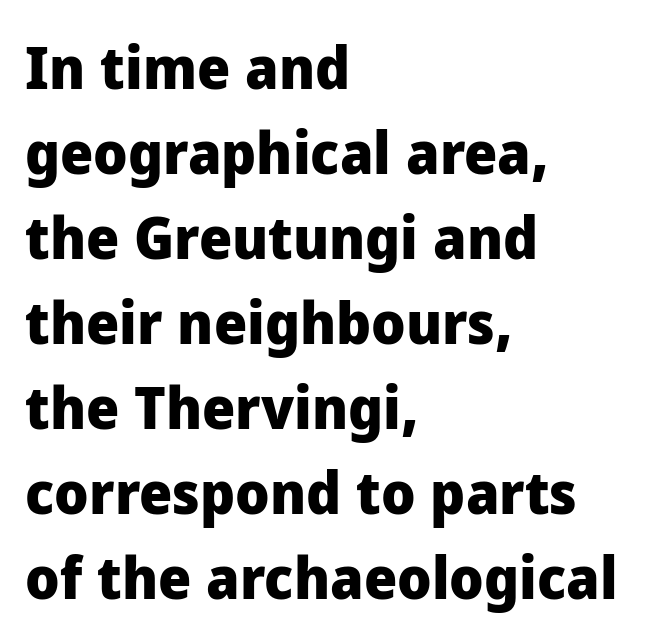
The image shows 59 px heavy sans-serif type, upright; set left-aligned, normal line spacing (1.44x), normal letter spacing, not underlined; low stroke contrast and a medium x-height.
